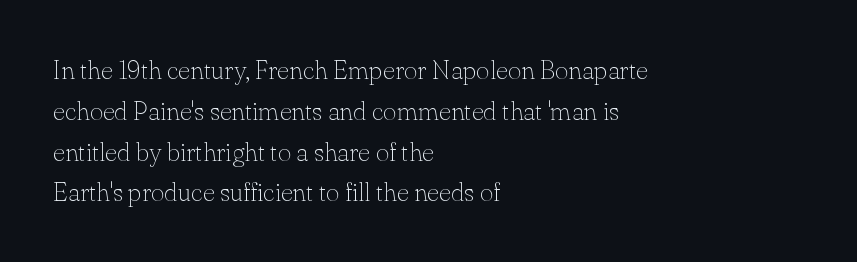
Q: Is the text bold? A: No.
Q: Is the text italic (slanted)? A: No, it is upright.
Q: Is the text underlined? A: No.
Q: How is the paragraph aligned? A: Left-aligned.
Q: Is the spacing between letters normal or unusually wide? A: Normal.
Q: Is the spacing between lines tight, normal or loose? A: Normal.
